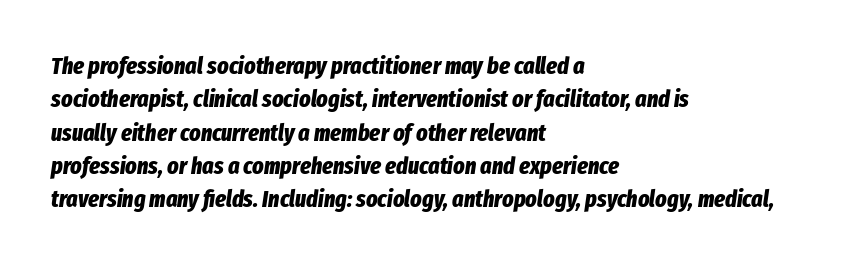
The image shows 24 px bold type, italic (leaning right); set left-aligned, normal line spacing (1.39x), normal letter spacing, not underlined.
